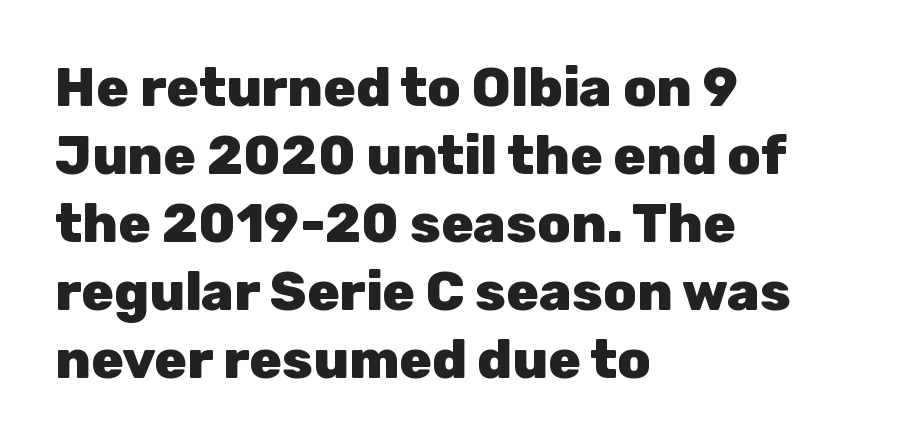
{"serif": "no", "italic": "no", "bold": "yes", "weight": "heavy", "width": "normal", "stroke_contrast": "low", "x_height": "medium", "monospaced": "no", "underline": "no", "align": "left", "line_spacing": "normal", "line_spacing_ratio": 1.26, "letter_spacing": "normal", "letter_spacing_em": 0.0, "glyph_px": 54}
